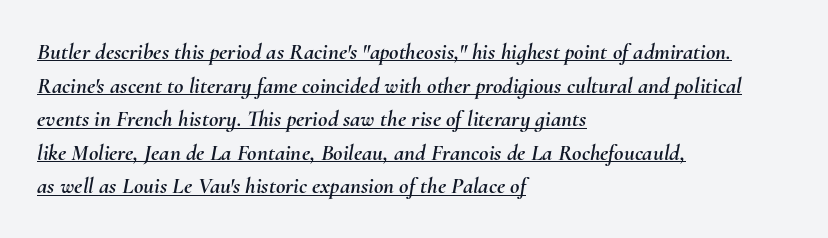
{"italic": "yes", "lean": "right", "slant_degrees": 10, "underline": "yes", "align": "left", "line_spacing": "normal", "line_spacing_ratio": 1.46, "letter_spacing": "normal", "letter_spacing_em": 0.0, "glyph_px": 23}
